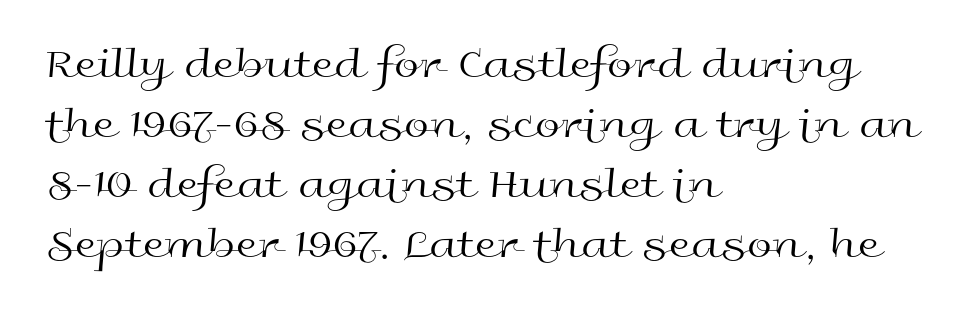
The image shows 45 px regular-weight, wide sans-serif type, upright; set left-aligned, normal line spacing (1.33x), normal letter spacing, not underlined; a medium x-height.
